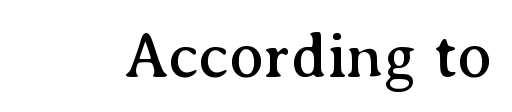
Q: Is the text italic (slanted)? A: No, it is upright.
Q: Is the typeface a serif or a sans-serif typeface? A: Serif.
Q: Is the text underlined? A: No.
Q: Is the spacing between letters normal or unusually wide? A: Normal.
Q: Width (condensed, normal, or wide)? A: Normal.
Q: Stroke contrast? A: Medium.
Q: x-height? A: Medium.
Q: Monospaced? A: No.
